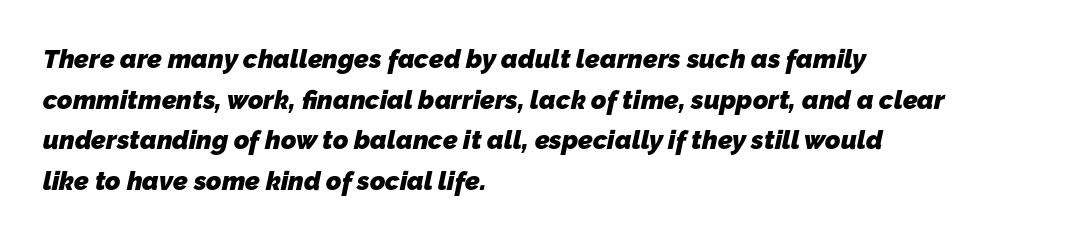
Check under the words: just untouched page. Visually the block forms a straight wall on the left and a jagged coastline on the right. The typesetting leans heavy: a genuine bold. The tracking reads as untouched default to a designer's eye. The lines sit at an ordinary, default distance from one another.
